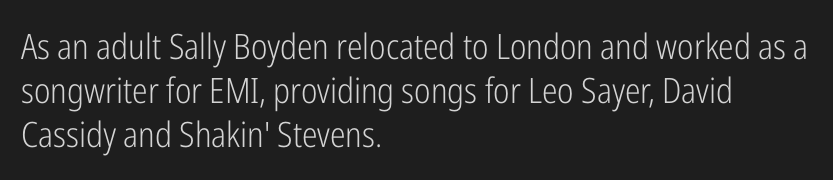
Q: Is the text bold? A: No.
Q: Is the text italic (slanted)? A: No, it is upright.
Q: Is the typeface a serif or a sans-serif typeface? A: Sans-serif.
Q: Is the text underlined? A: No.
Q: How is the paragraph aligned? A: Left-aligned.
Q: Is the spacing between letters normal or unusually wide? A: Normal.
Q: Is the spacing between lines tight, normal or loose? A: Normal.
Q: Width (condensed, normal, or wide)? A: Condensed.
Q: Stroke contrast? A: Low.
Q: x-height? A: Medium.
Q: Monospaced? A: No.
